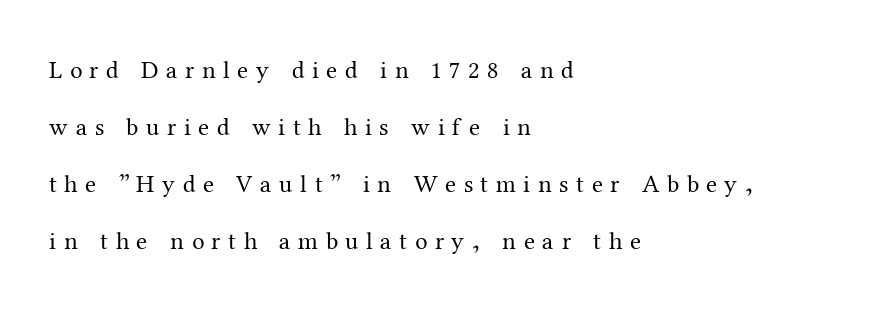
The image shows 25 px text type, upright; set left-aligned, loose line spacing (2.28x), unusually wide letter spacing (+0.3 em), not underlined.
